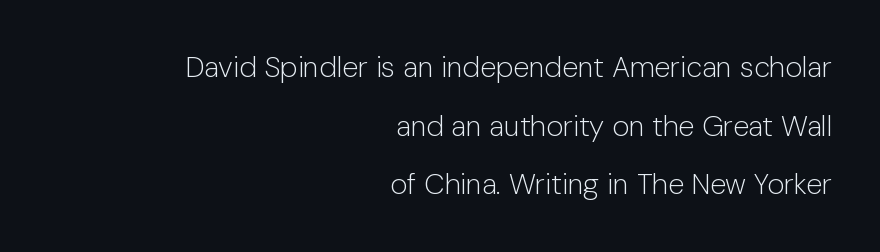
Q: Is the text bold? A: No.
Q: Is the text italic (slanted)? A: No, it is upright.
Q: Is the typeface a serif or a sans-serif typeface? A: Sans-serif.
Q: Is the text underlined? A: No.
Q: How is the paragraph aligned? A: Right-aligned.
Q: Is the spacing between letters normal or unusually wide? A: Normal.
Q: Is the spacing between lines tight, normal or loose? A: Loose.
Q: Width (condensed, normal, or wide)? A: Normal.
Q: Stroke contrast? A: Low.
Q: x-height? A: Medium.
Q: Monospaced? A: No.
